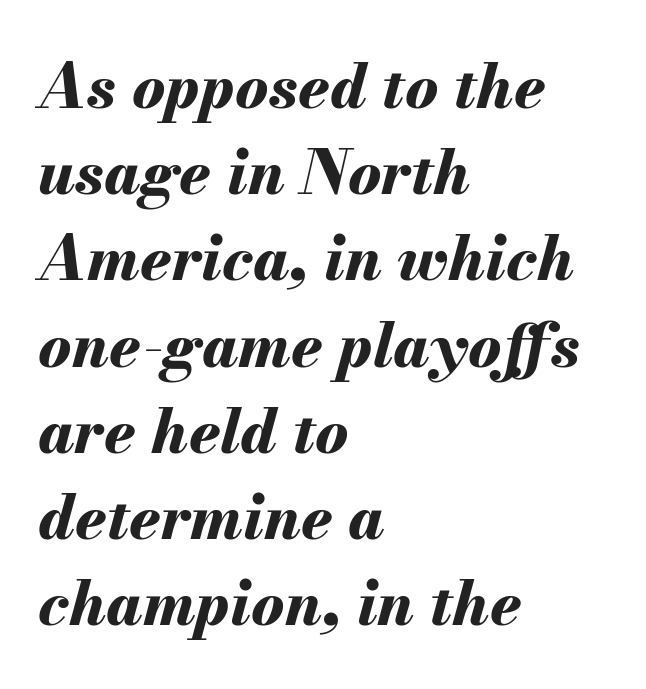
These lines are rendered in a variable-pitch font. Heft: maximum for text — a bold. When letters slant like this, we call the style italic. Which margin do the lines hug? The left one — the right edge is uneven. Interline gaps are of average width in this sample. Glyph-to-glyph distance matches everyday printed text.
